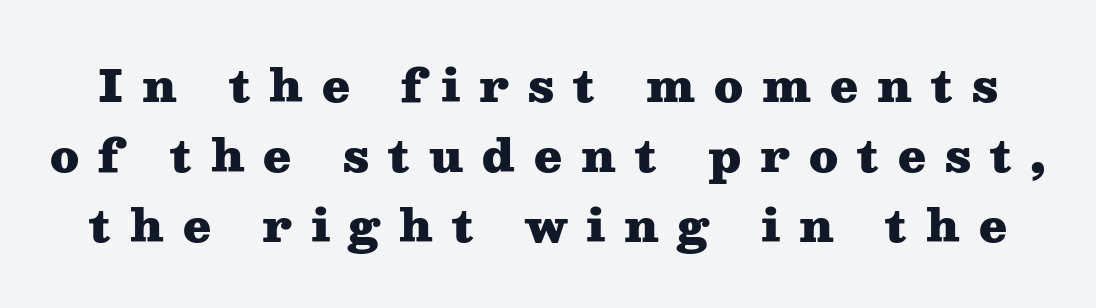
Q: Is the text bold? A: Yes.
Q: Is the text italic (slanted)? A: No, it is upright.
Q: Is the typeface a serif or a sans-serif typeface? A: Serif.
Q: Is the text underlined? A: No.
Q: Is the spacing between letters normal or unusually wide? A: Unusually wide.
Q: Is the spacing between lines tight, normal or loose? A: Normal.
Q: Width (condensed, normal, or wide)? A: Wide.
Q: Stroke contrast? A: Medium.
Q: x-height? A: Medium.
Q: Monospaced? A: No.
